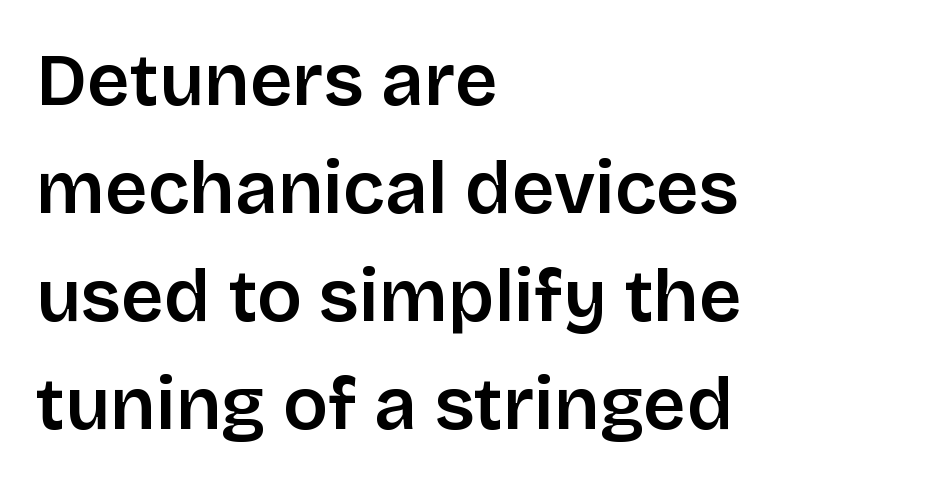
Q: Is the text bold? A: Semi-bold.
Q: Is the text italic (slanted)? A: No, it is upright.
Q: Is the typeface a serif or a sans-serif typeface? A: Sans-serif.
Q: Is the text underlined? A: No.
Q: How is the paragraph aligned? A: Left-aligned.
Q: Is the spacing between letters normal or unusually wide? A: Normal.
Q: Is the spacing between lines tight, normal or loose? A: Normal.
Q: Width (condensed, normal, or wide)? A: Normal.
Q: Stroke contrast? A: Low.
Q: x-height? A: Large.
Q: Monospaced? A: No.
